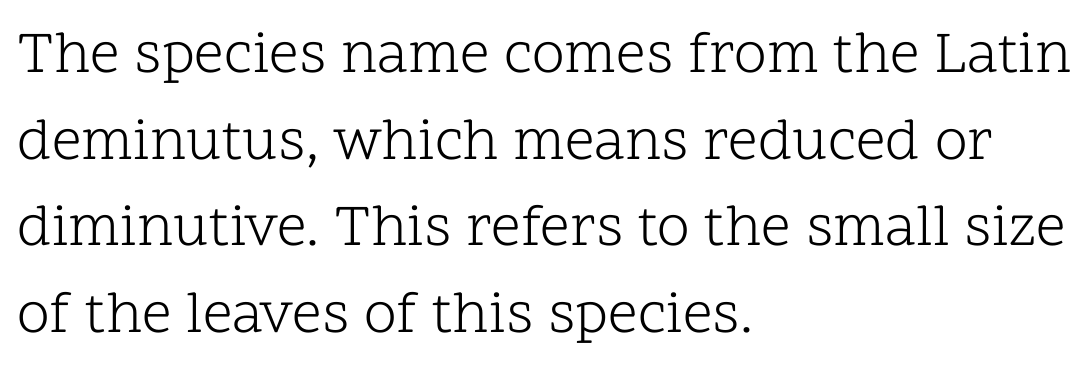
Q: Is the text bold? A: No.
Q: Is the text italic (slanted)? A: No, it is upright.
Q: Is the typeface a serif or a sans-serif typeface? A: Serif.
Q: Is the text underlined? A: No.
Q: How is the paragraph aligned? A: Left-aligned.
Q: Is the spacing between letters normal or unusually wide? A: Normal.
Q: Is the spacing between lines tight, normal or loose? A: Normal.
Q: Width (condensed, normal, or wide)? A: Normal.
Q: Stroke contrast? A: Low.
Q: x-height? A: Medium.
Q: Monospaced? A: No.
